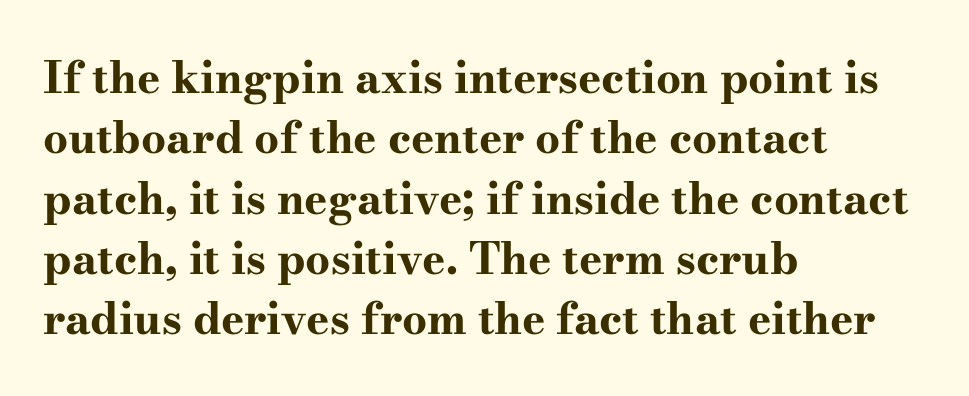
{"serif": "yes", "italic": "no", "bold": "yes", "weight": "bold", "width": "wide", "stroke_contrast": "high", "x_height": "small", "monospaced": "no", "underline": "no", "align": "left", "line_spacing": "normal", "line_spacing_ratio": 1.37, "letter_spacing": "normal", "letter_spacing_em": 0.0, "glyph_px": 44}
